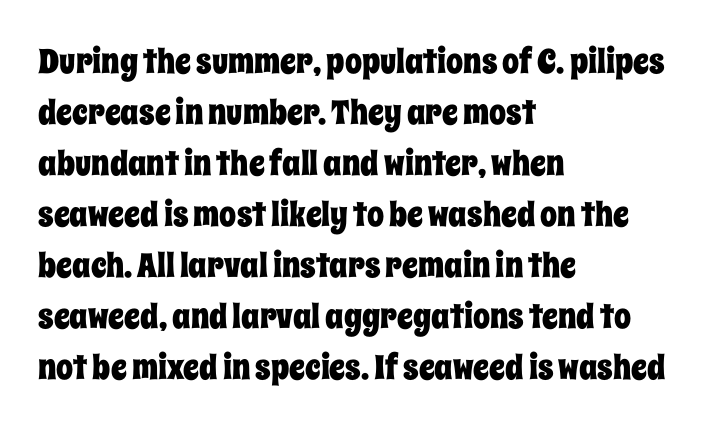
The face used here is rendered with its standard letterfit. Plain, unruled lines of type. The rows are spaced the way most documents space them. Here the designer chose a conventional face with non-uniform glyph widths.
